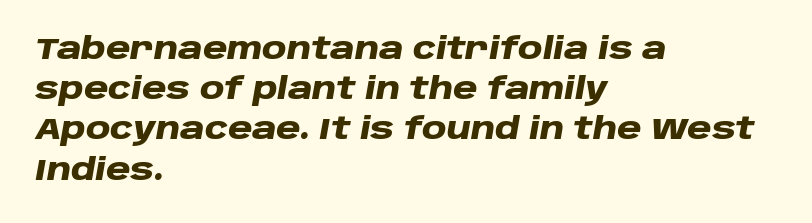
Q: Is the text bold? A: Yes.
Q: Is the text italic (slanted)? A: Yes, it leans right by about 10 degrees.
Q: Is the text underlined? A: No.
Q: How is the paragraph aligned? A: Left-aligned.
Q: Is the spacing between letters normal or unusually wide? A: Normal.
Q: Is the spacing between lines tight, normal or loose? A: Normal.
Q: Width (condensed, normal, or wide)? A: Wide.
Q: Stroke contrast? A: Low.
Q: x-height? A: Large.
Q: Monospaced? A: No.
